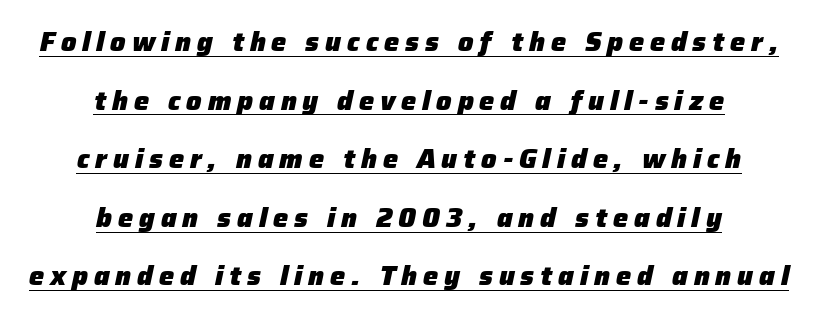
The image shows 27 px bold type, italic (leaning right); set centered, loose line spacing (2.17x), unusually wide letter spacing (+0.22 em), underlined.
